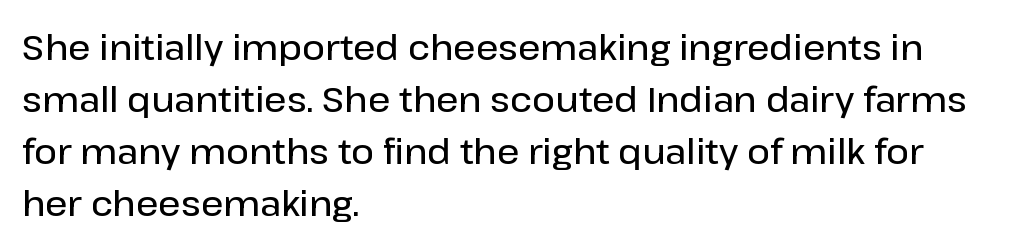
Q: Is the text bold? A: Semi-bold.
Q: Is the text italic (slanted)? A: No, it is upright.
Q: Is the typeface a serif or a sans-serif typeface? A: Sans-serif.
Q: Is the text underlined? A: No.
Q: How is the paragraph aligned? A: Left-aligned.
Q: Is the spacing between letters normal or unusually wide? A: Normal.
Q: Is the spacing between lines tight, normal or loose? A: Normal.
Q: Width (condensed, normal, or wide)? A: Normal.
Q: Stroke contrast? A: Low.
Q: x-height? A: Medium.
Q: Monospaced? A: No.
